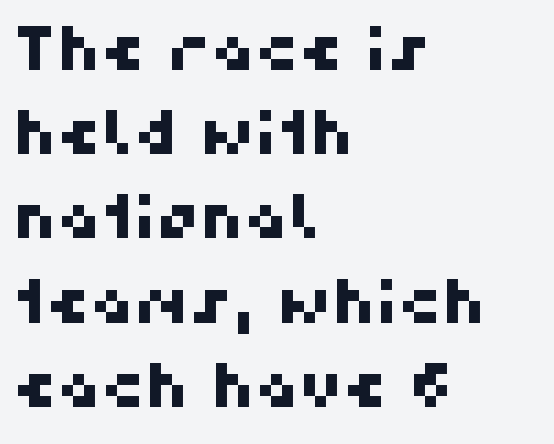
The characters display no serif detailing; their extremities are plain. The passage shown has conventional tracking throughout. One-word summary of the alignment: left. Is this a fixed-width face? No — the glyphs have proportional, varying widths.
